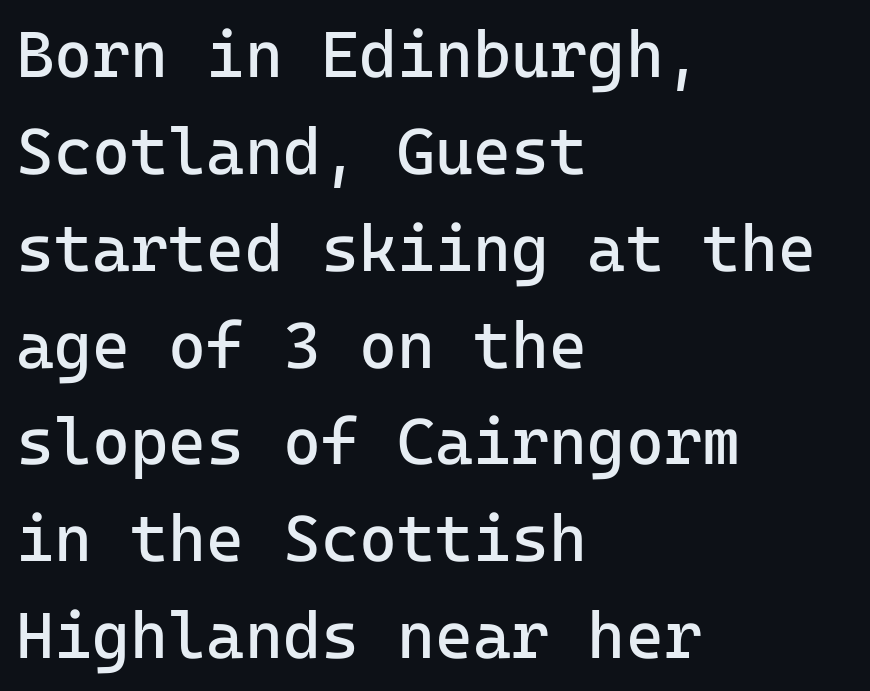
Rendered with straight, roman letterforms. In terms of letterform style, serifs are entirely absent. The face used here is rendered with its standard letterfit. Counters stay open thanks to moderate or lighter strokes.
